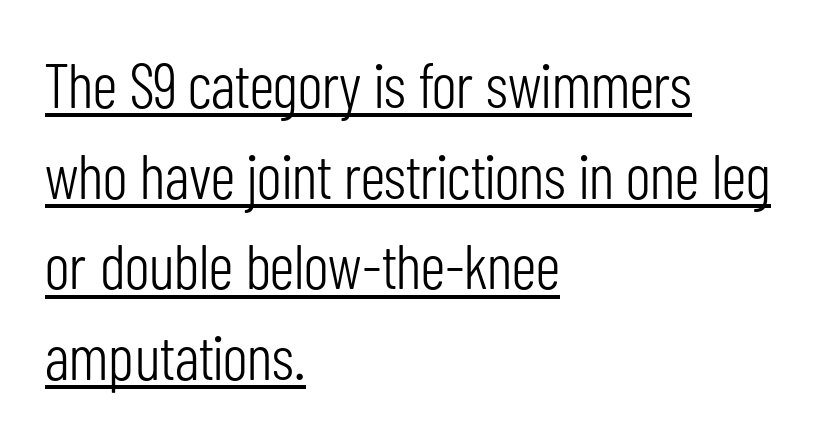
The image shows 63 px light, condensed sans-serif type, upright; set left-aligned, normal line spacing (1.44x), normal letter spacing, underlined; low stroke contrast and a medium x-height.
